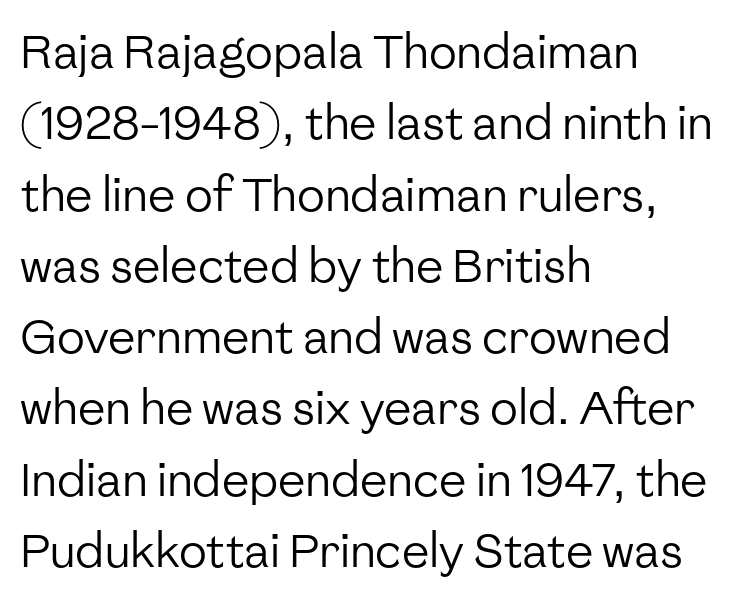
How would I describe the line gaps? Plain and ordinary. Clear beneath every line of the passage. Counters stay open thanks to moderate or lighter strokes. Where is the straight margin? On the left. Does the type have serifs? No, each stem ends abruptly.
